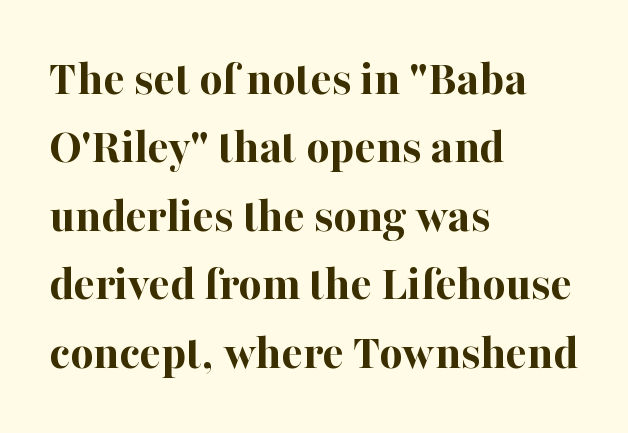
Q: Is the text bold? A: Yes.
Q: Is the text italic (slanted)? A: No, it is upright.
Q: Is the typeface a serif or a sans-serif typeface? A: Serif.
Q: Is the text underlined? A: No.
Q: How is the paragraph aligned? A: Left-aligned.
Q: Is the spacing between letters normal or unusually wide? A: Normal.
Q: Is the spacing between lines tight, normal or loose? A: Normal.
Q: Width (condensed, normal, or wide)? A: Normal.
Q: Stroke contrast? A: High.
Q: x-height? A: Medium.
Q: Monospaced? A: No.
